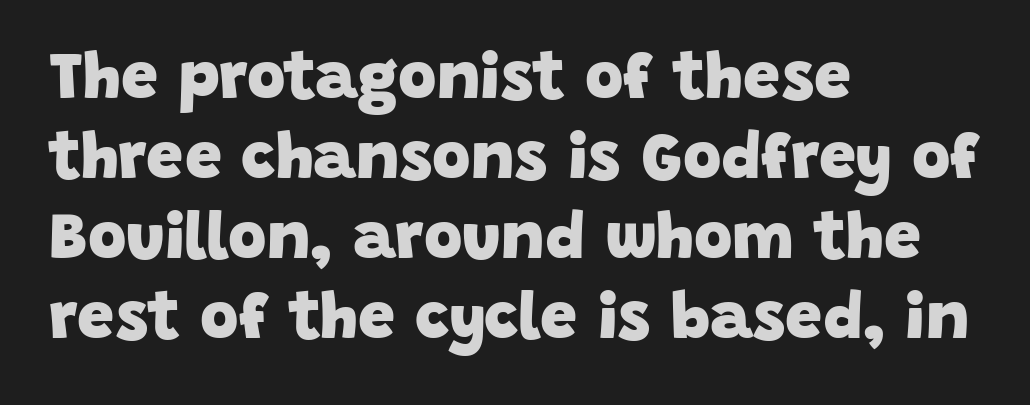
{"serif": "no", "bold": "yes", "weight": "heavy", "width": "normal", "stroke_contrast": "low", "x_height": "large", "monospaced": "no", "underline": "no", "align": "left", "line_spacing_ratio": 1.21, "letter_spacing": "normal", "letter_spacing_em": 0.0, "glyph_px": 66}
